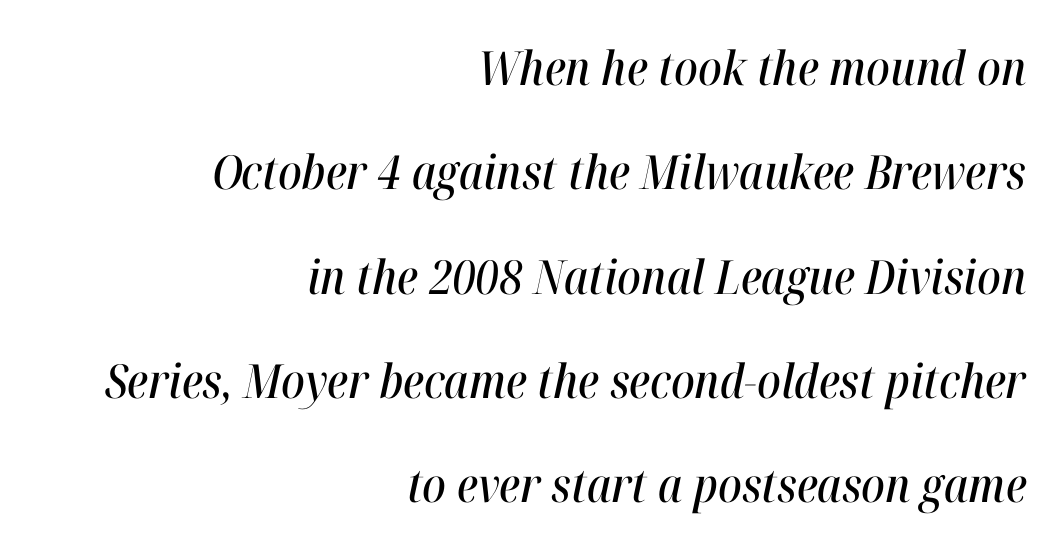
{"italic": "yes", "lean": "right", "slant_degrees": 12, "width": "condensed", "stroke_contrast": "high", "x_height": "medium", "monospaced": "no", "underline": "no", "align": "right", "line_spacing": "loose", "line_spacing_ratio": 2.22, "letter_spacing": "normal", "letter_spacing_em": 0.0, "glyph_px": 47}
